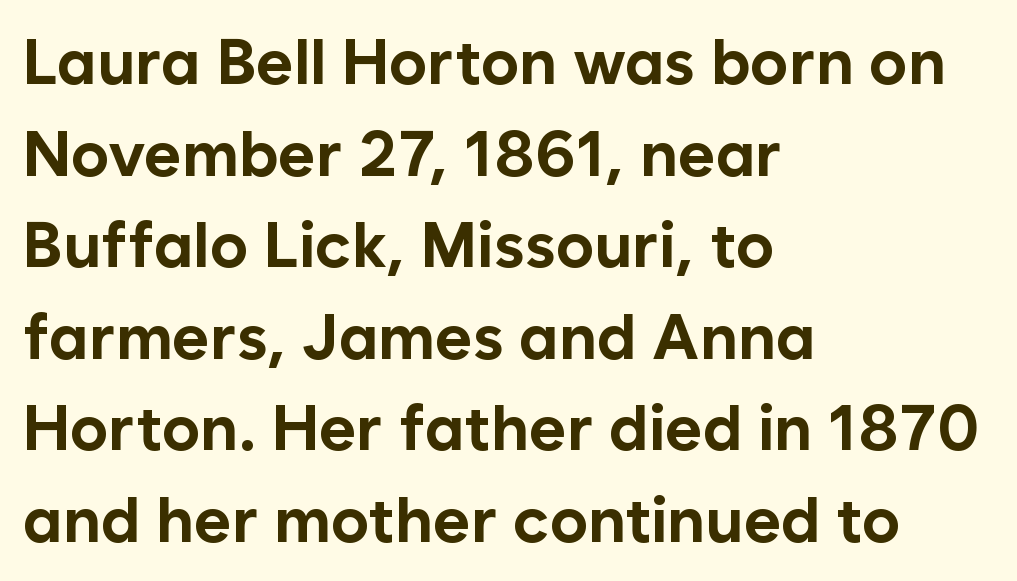
Q: Is the text bold? A: Yes.
Q: Is the text italic (slanted)? A: No, it is upright.
Q: Is the typeface a serif or a sans-serif typeface? A: Sans-serif.
Q: Is the text underlined? A: No.
Q: How is the paragraph aligned? A: Left-aligned.
Q: Is the spacing between letters normal or unusually wide? A: Normal.
Q: Is the spacing between lines tight, normal or loose? A: Normal.
Q: Width (condensed, normal, or wide)? A: Normal.
Q: Stroke contrast? A: Low.
Q: x-height? A: Medium.
Q: Monospaced? A: No.
